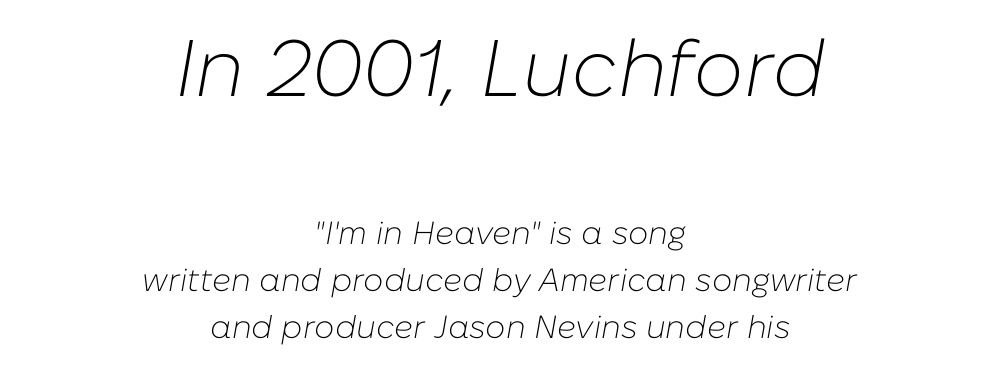
The image shows 80 px light type, italic (leaning right); set centered, normal line spacing (1.47x), normal letter spacing, not underlined; the first (top) block is 2.5x larger; low stroke contrast and a medium x-height.
